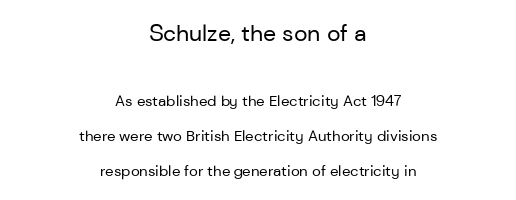
This is the regular roman posture of the typeface. Words float on clear page, feet unadorned. The initial chunk of copy outweighs the following chunk in type size. Tracking value appears to be zero — textbook default spacing. What's the leading like? Stretched, with rows far apart. Neither beginnings nor endings align; midpoints do.
